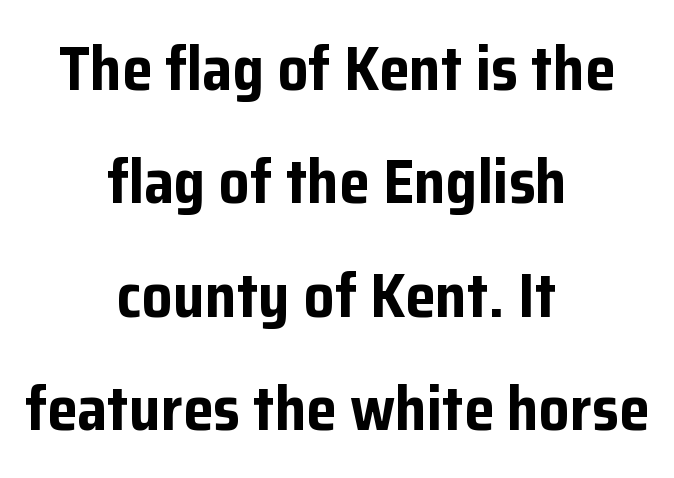
Weight check: bold — yes, fully. A clean baseline with only descenders dipping below it. A typesetter would label this face a sans. A roman cut, with each character standing at attention. Think of a printed novel: that variable character pitch is what you see here. Every row of glyphs is offset so its center matches the block's center.
